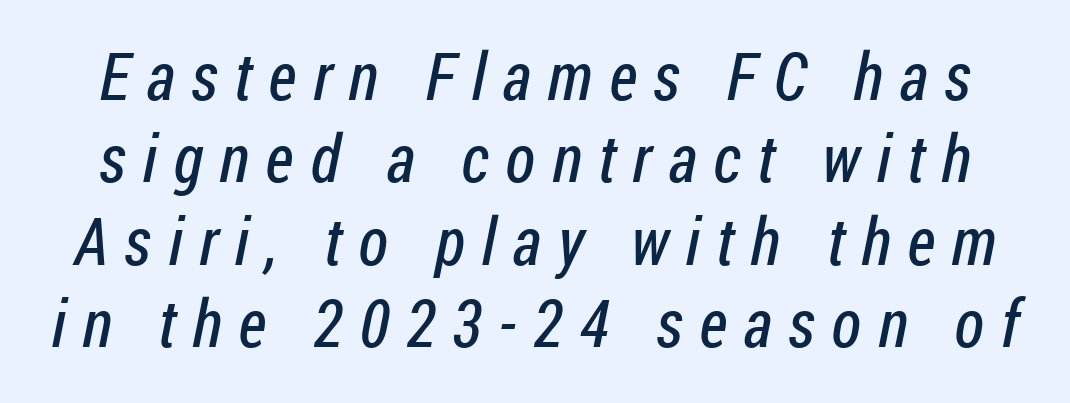
Type style note: lacks serifs. You could not count columns in this text — the font is proportionally spaced. Vertical stems look standard width or narrower in stroke. The string is rendered with underlining switched off. Is the letter spacing exaggerated? Yes — the characters are pushed far apart.
